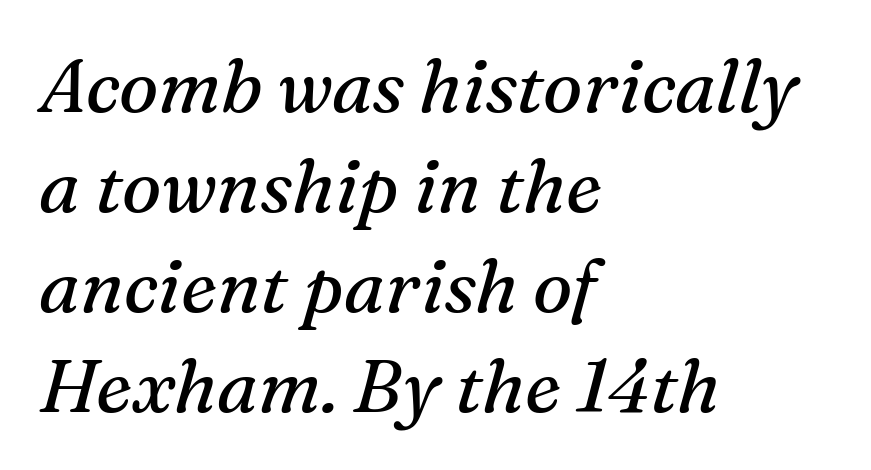
Italic? Definitely — the glyphs are oblique. The space between consecutive lines is moderate. Are there feet on the stems? There are — it's a serif. A typesetter would call this proportional, since set widths differ per character. Look at the tracking — it's just the regular setting, nothing added.
